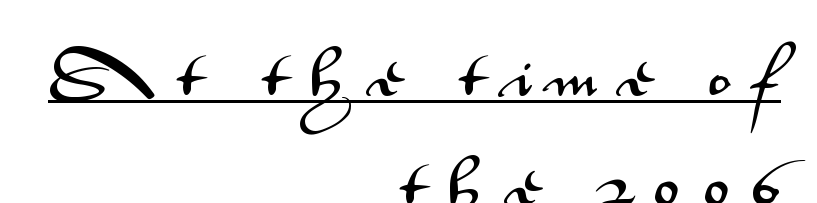
The image shows 48 px wide sans-serif type; set right-aligned, loose line spacing (2.27x), unusually wide letter spacing (+0.43 em), underlined; medium stroke contrast and a small x-height.
